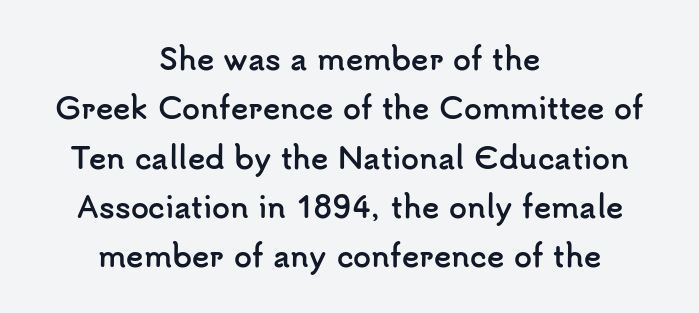
Q: Is the text bold? A: Yes.
Q: Is the text italic (slanted)? A: No, it is upright.
Q: Is the typeface a serif or a sans-serif typeface? A: Sans-serif.
Q: Is the text underlined? A: No.
Q: How is the paragraph aligned? A: Centered.
Q: Is the spacing between letters normal or unusually wide? A: Normal.
Q: Is the spacing between lines tight, normal or loose? A: Normal.
Q: Width (condensed, normal, or wide)? A: Normal.
Q: Stroke contrast? A: Low.
Q: x-height? A: Small.
Q: Monospaced? A: No.
